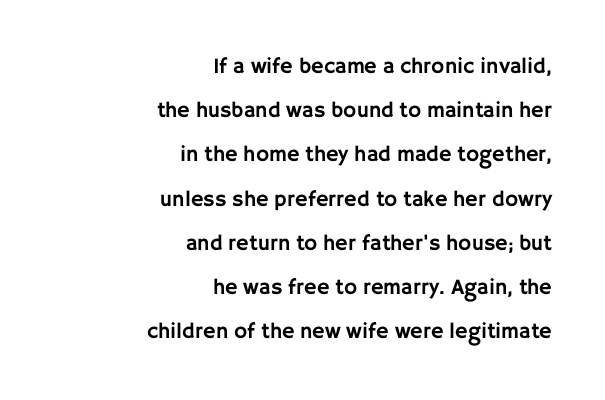
{"italic": "no", "underline": "no", "align": "right", "line_spacing": "loose", "line_spacing_ratio": 2.01, "letter_spacing": "normal", "letter_spacing_em": 0.0, "glyph_px": 22}
